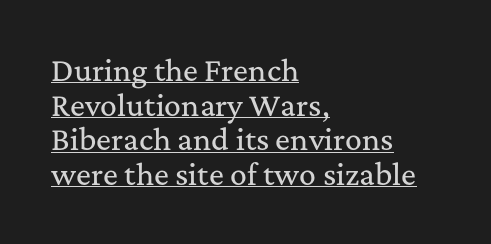
{"serif": "yes", "italic": "no", "width": "normal", "stroke_contrast": "medium", "x_height": "medium", "monospaced": "no", "underline": "yes", "align": "left", "line_spacing_ratio": 1.24, "letter_spacing": "normal", "letter_spacing_em": 0.0, "glyph_px": 28}
